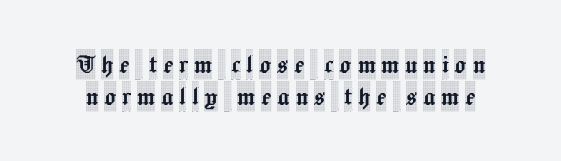
Q: Is the text italic (slanted)? A: No, it is upright.
Q: Is the typeface a serif or a sans-serif typeface? A: Serif.
Q: Is the text underlined? A: No.
Q: Is the spacing between lines tight, normal or loose? A: Tight.
Q: Width (condensed, normal, or wide)? A: Condensed.
Q: x-height? A: Large.
Q: Monospaced? A: No.
